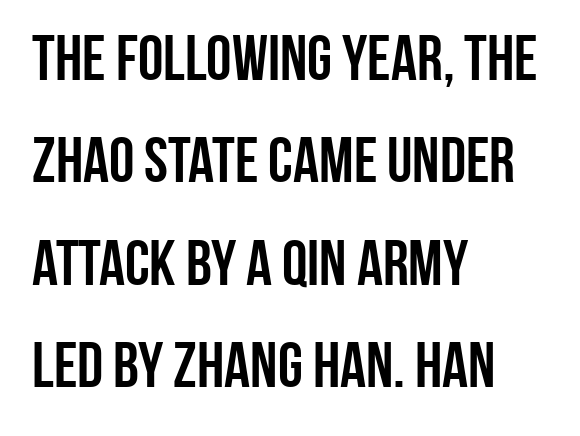
The image shows 64 px semibold, condensed sans-serif type, upright; set left-aligned, normal line spacing (1.6x), normal letter spacing, not underlined; low stroke contrast and a large x-height.
